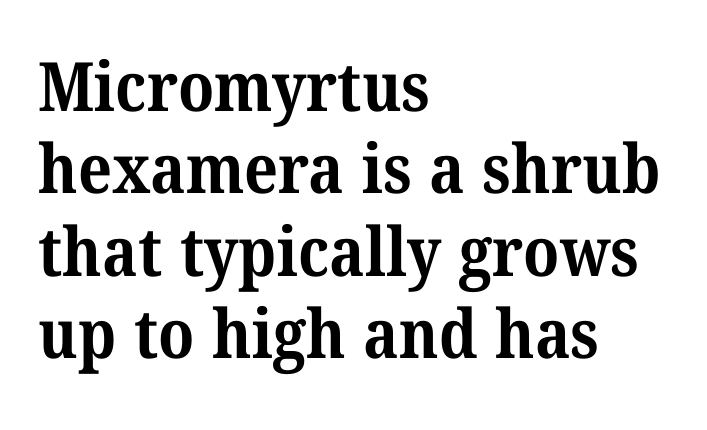
Alignment: flush left. Characters follow at the spacing the type designer built in. The passage shown is emphatically bold. Here the designer chose a conventional face with non-uniform glyph widths.
